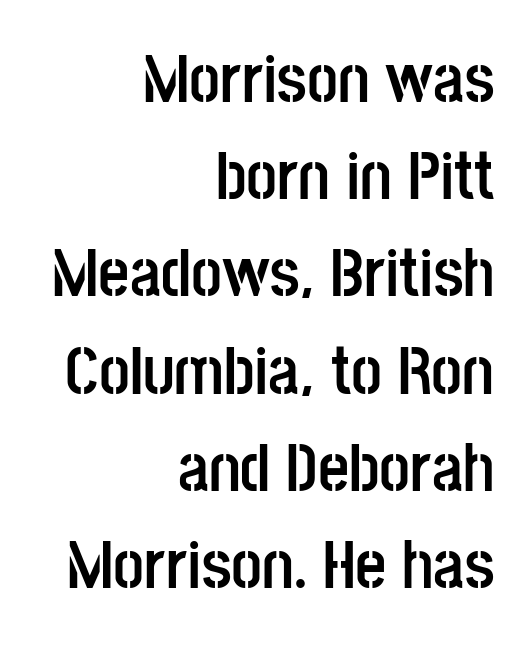
{"serif": "no", "italic": "no", "bold": "yes", "weight": "semibold", "width": "condensed", "stroke_contrast": "low", "x_height": "large", "monospaced": "no", "underline": "no", "align": "right", "line_spacing": "normal", "line_spacing_ratio": 1.43, "letter_spacing": "normal", "letter_spacing_em": 0.0, "glyph_px": 68}
